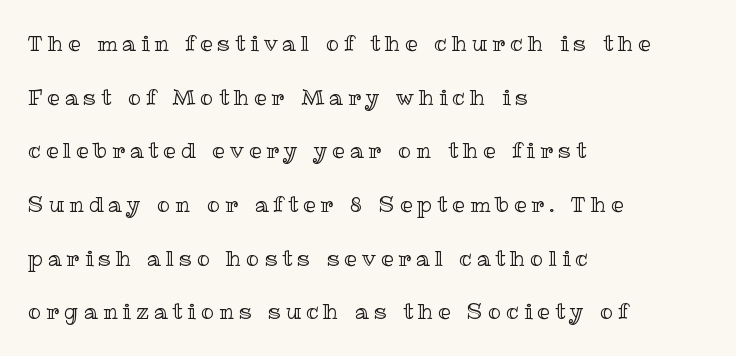
This is roman type, the default non-slanted kind. Alignment: flush left. Display-style spreading of the glyphs; the letterfit is very open. Leading: increased.
